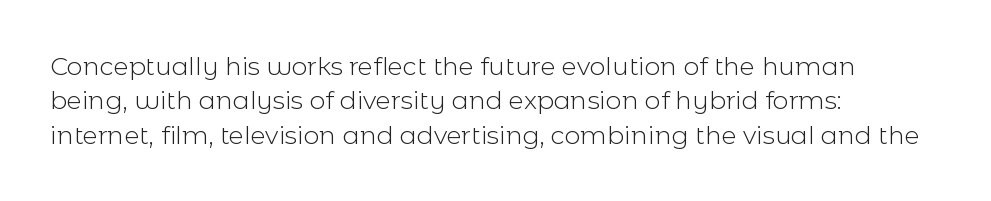
Spacing between characters is what you'd get straight out of the box. The passage shown is not underscored anywhere. The lines in this sample share a left origin and differ only in where they stop. The lines sit at an ordinary, default distance from one another. Is the type heavy? It reads as light-to-regular instead.
